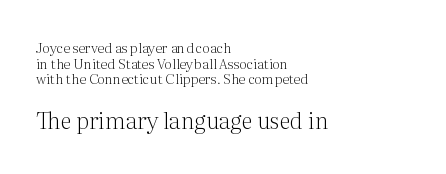
Q: Is the text bold? A: No.
Q: Is the text italic (slanted)? A: No, it is upright.
Q: Is the text underlined? A: No.
Q: How is the paragraph aligned? A: Left-aligned.
Q: Is the spacing between letters normal or unusually wide? A: Normal.
Q: Is the spacing between lines tight, normal or loose? A: Tight.
Q: Which block of text is set in a larger size, the first (top) or the second (bottom)? A: The second (bottom) one.
